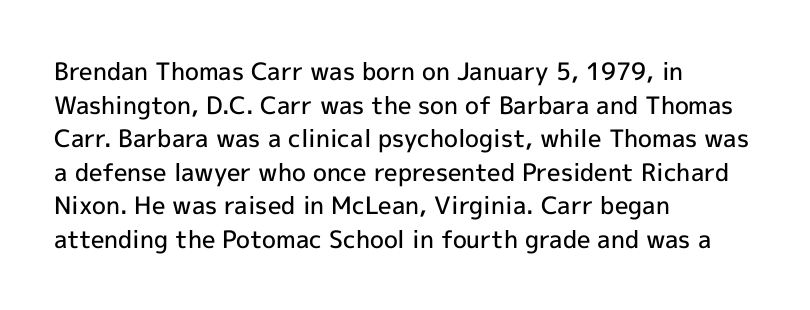
Tall strokes in this sample are plumb rather than angled. Honestly, the letter spacing is just normal — you wouldn't notice it. The foot of each line stays bare and open. The passage shown is semibold, sitting just below true bold. The space between consecutive lines is moderate.
